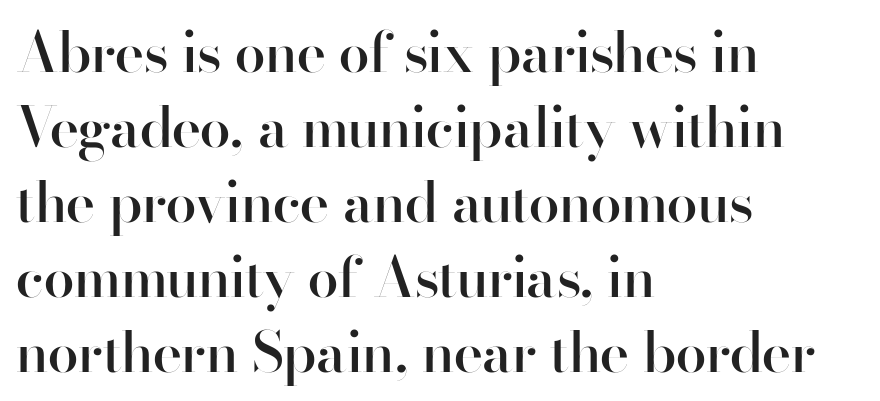
The image shows 56 px semibold sans-serif type, upright; set left-aligned, normal line spacing (1.34x), normal letter spacing, not underlined; high stroke contrast and a small x-height.
